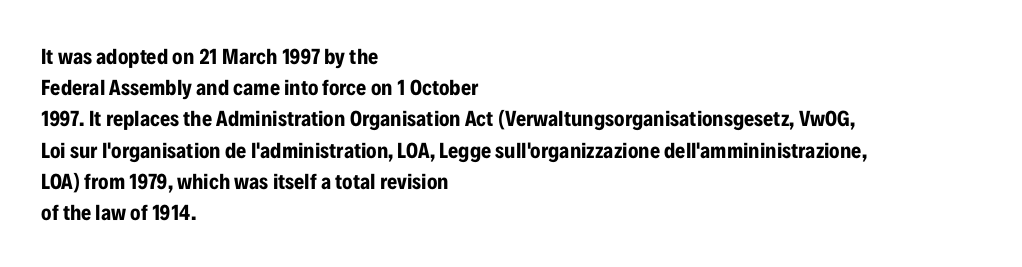
The image shows 22 px bold type, upright; set left-aligned, normal line spacing (1.42x), normal letter spacing, not underlined.
